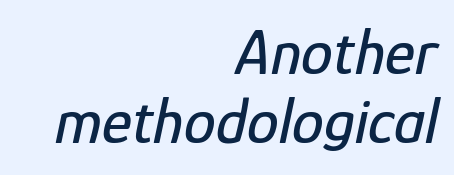
{"italic": "yes", "lean": "right", "slant_degrees": 12, "width": "condensed", "stroke_contrast": "low", "x_height": "medium", "monospaced": "no", "underline": "no", "align": "right", "line_spacing": "tight", "line_spacing_ratio": 1.08, "letter_spacing": "normal", "letter_spacing_em": 0.0, "glyph_px": 64}
